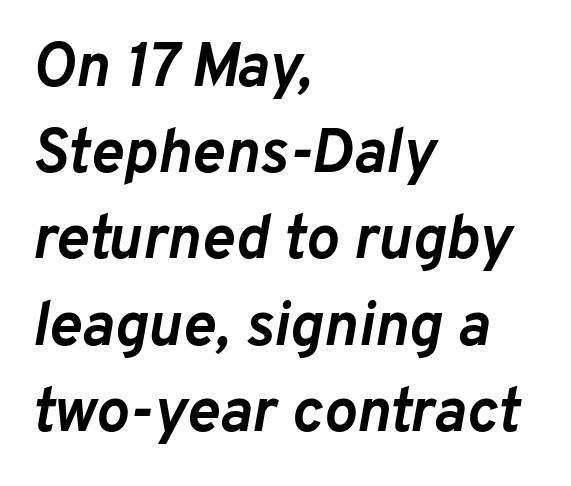
The whole block is typeset with a tilt. The space between consecutive lines is moderate. The paragraph shown leans on its left margin. Bold? Absolutely — the strokes are thick and heavy. Glance below the letters and you will spot only blank space. The rendering uses natural spacing where letterforms have individual widths.
